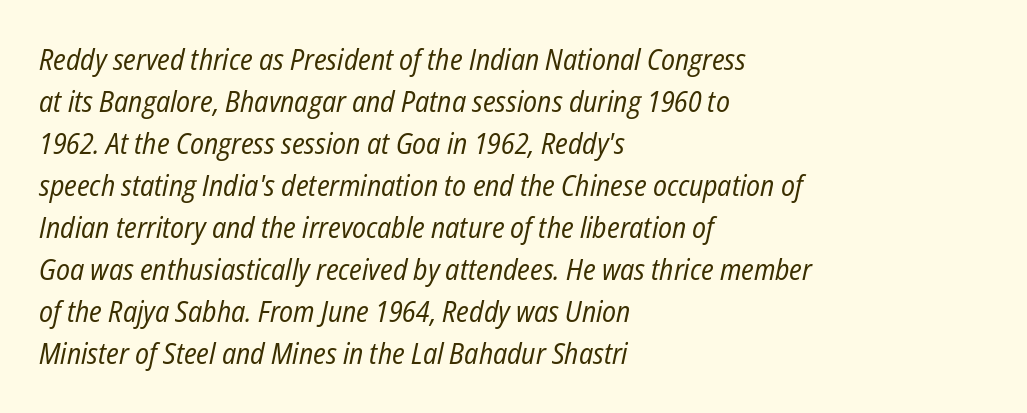
Q: Is the text bold? A: No.
Q: Is the text italic (slanted)? A: Yes, it leans right by about 12 degrees.
Q: Is the text underlined? A: No.
Q: How is the paragraph aligned? A: Left-aligned.
Q: Is the spacing between letters normal or unusually wide? A: Normal.
Q: Is the spacing between lines tight, normal or loose? A: Normal.
Q: Width (condensed, normal, or wide)? A: Condensed.
Q: Stroke contrast? A: Low.
Q: x-height? A: Medium.
Q: Monospaced? A: No.
